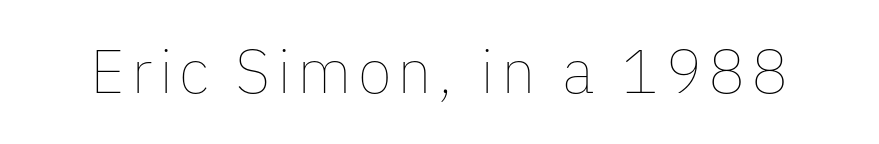
{"italic": "no", "bold": "no", "weight": "thin", "width": "normal", "stroke_contrast": "low", "x_height": "medium", "monospaced": "no", "underline": "no", "glyph_px": 62}
